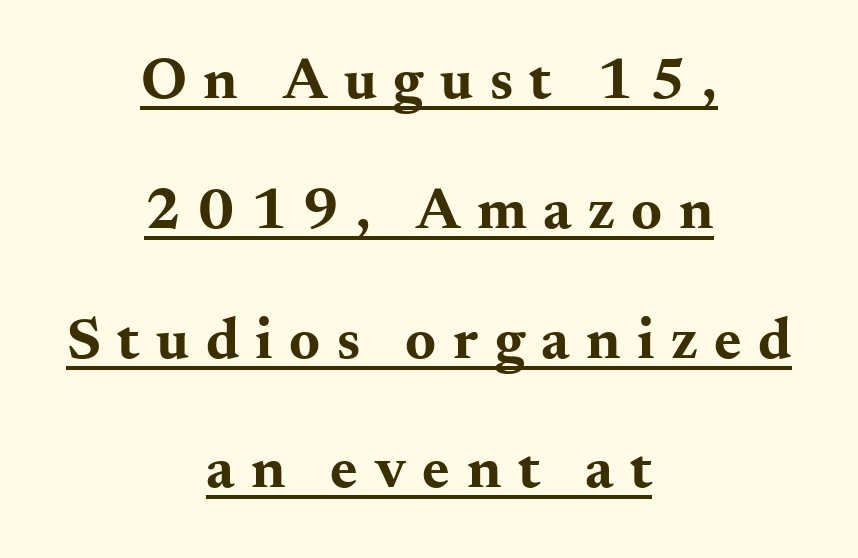
The image shows 59 px bold, wide serif type, upright; set centered, loose line spacing (2.2x), unusually wide letter spacing (+0.28 em), underlined; medium stroke contrast and a small x-height.
